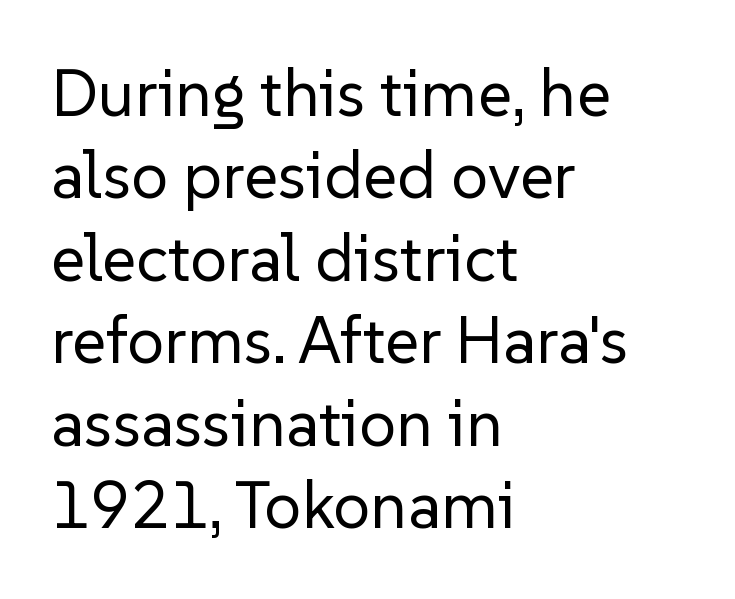
Each letter keeps its own natural width here, so spacing adapts to shape. I'd call this a sans setting — the letters go barefoot. No extra ink here — the face is not bold. The letters stand straight up with perfectly vertical stems.
